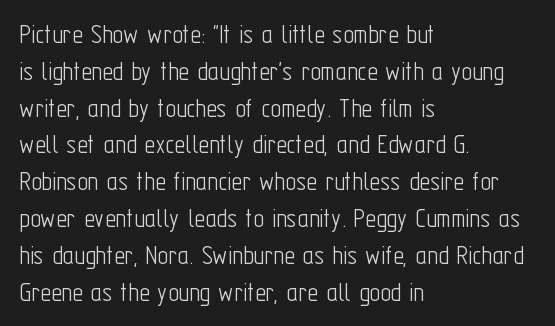
Q: Is the text bold? A: No.
Q: Is the text italic (slanted)? A: No, it is upright.
Q: Is the typeface a serif or a sans-serif typeface? A: Sans-serif.
Q: Is the text underlined? A: No.
Q: How is the paragraph aligned? A: Left-aligned.
Q: Is the spacing between letters normal or unusually wide? A: Normal.
Q: Is the spacing between lines tight, normal or loose? A: Normal.
Q: Width (condensed, normal, or wide)? A: Condensed.
Q: Stroke contrast? A: Low.
Q: x-height? A: Medium.
Q: Monospaced? A: No.
